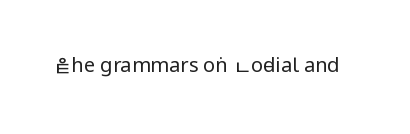
The image shows 20 px text type, upright; set normal letter spacing, not underlined.
